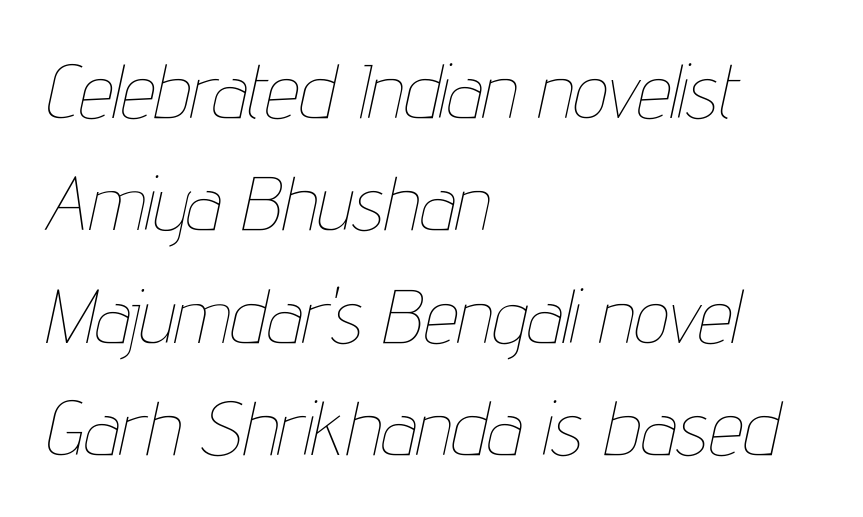
Q: Is the text bold? A: No.
Q: Is the text italic (slanted)? A: Yes, it leans right by about 12 degrees.
Q: Is the text underlined? A: No.
Q: How is the paragraph aligned? A: Left-aligned.
Q: Is the spacing between letters normal or unusually wide? A: Normal.
Q: Is the spacing between lines tight, normal or loose? A: Normal.
Q: Width (condensed, normal, or wide)? A: Condensed.
Q: Stroke contrast? A: Low.
Q: x-height? A: Medium.
Q: Monospaced? A: No.
